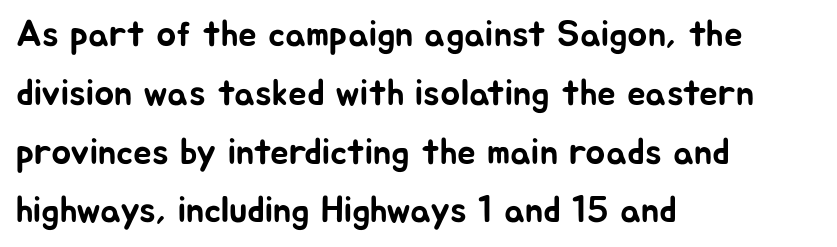
Q: Is the text italic (slanted)? A: No, it is upright.
Q: Is the typeface a serif or a sans-serif typeface? A: Sans-serif.
Q: Is the text underlined? A: No.
Q: How is the paragraph aligned? A: Left-aligned.
Q: Is the spacing between letters normal or unusually wide? A: Normal.
Q: Is the spacing between lines tight, normal or loose? A: Normal.
Q: Width (condensed, normal, or wide)? A: Normal.
Q: Stroke contrast? A: Low.
Q: x-height? A: Medium.
Q: Monospaced? A: No.
